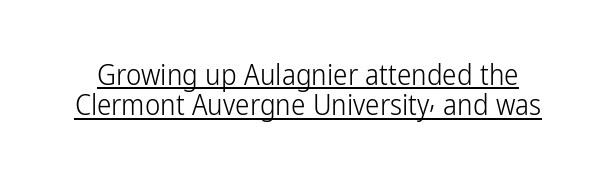
Q: Is the text bold? A: No.
Q: Is the text italic (slanted)? A: No, it is upright.
Q: Is the typeface a serif or a sans-serif typeface? A: Sans-serif.
Q: Is the text underlined? A: Yes.
Q: Is the spacing between letters normal or unusually wide? A: Normal.
Q: Is the spacing between lines tight, normal or loose? A: Tight.
Q: Width (condensed, normal, or wide)? A: Condensed.
Q: Stroke contrast? A: Low.
Q: x-height? A: Medium.
Q: Monospaced? A: No.
